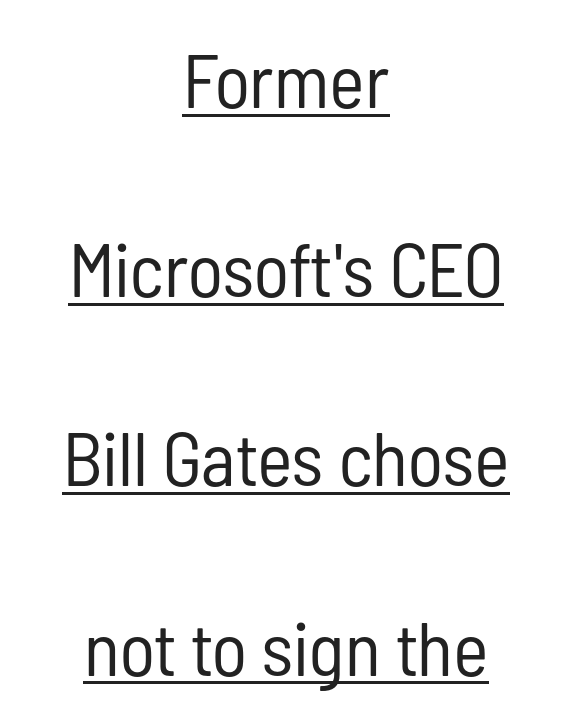
Nothing sits at the stroke ends, so this counts as sans-serif. Think standard paragraph weight, or any step lighter than that. The face used here is rendered with its standard letterfit. Each new line begins a long way beneath the previous one. Every stem runs plumb, perpendicular to the baseline. Every word sits above its own underline.
